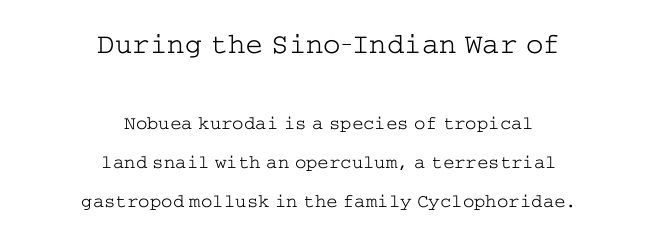
The letters stand straight up with perfectly vertical stems. Students, note that the glyphs here touch the page at normal intervals. This rendering uses center alignment, leaving both contours irregular but symmetric. The typeface has the unassuming heft of standard copy or less. What's the leading like? Stretched, with rows far apart. Descender tails drop into unmarked territory.
